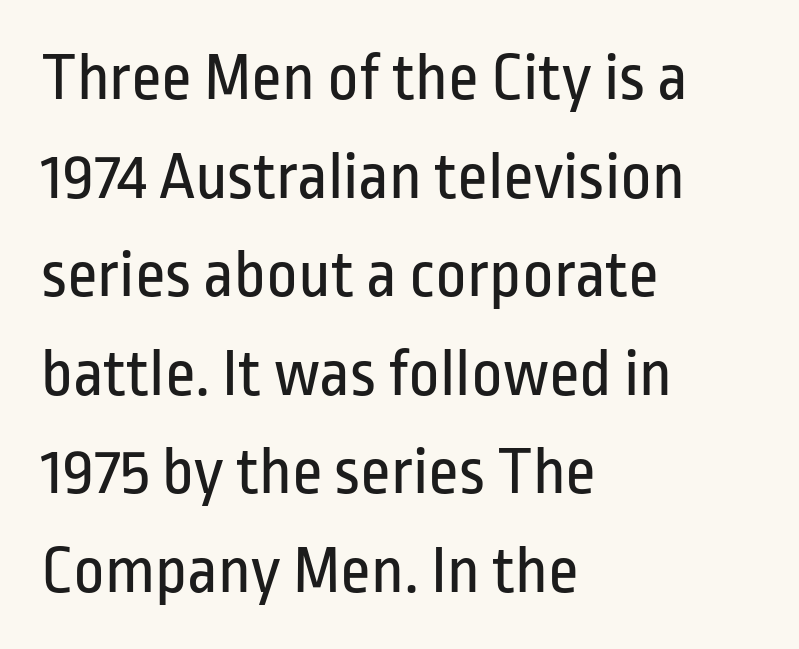
The rendering uses natural spacing where letterforms have individual widths. Plain, unruled lines of type. The letterforms sit shoulder to shoulder at normal distance. Each letter's strokes conclude bluntly, with no projecting serifs. Honestly, the row spacing looks completely unremarkable.
